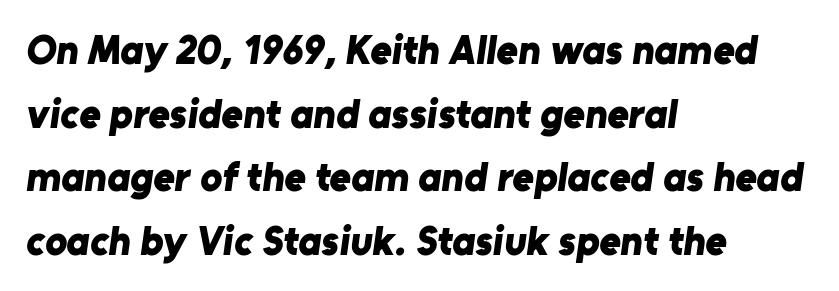
These lines keep a tight, regular rhythm from letter to letter. Lines of text with bare space underneath. You could not count columns in this text — the font is proportionally spaced. The rendering uses a bold face; every stroke is thick and dark. Observe the absence of serifs on each vertical stroke in this sample. The compositor pushed each line to the left boundary.
